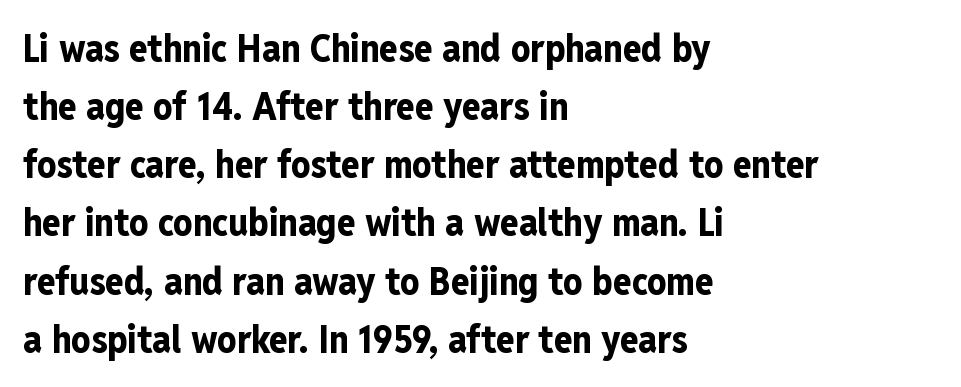
The image shows 38 px bold, condensed sans-serif type, upright; set left-aligned, normal line spacing (1.53x), normal letter spacing, not underlined; low stroke contrast and a medium x-height.
